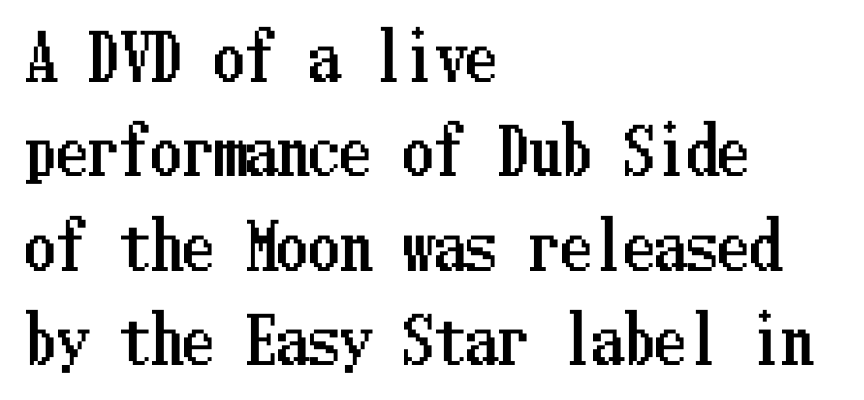
Q: Is the text italic (slanted)? A: No, it is upright.
Q: Is the text underlined? A: No.
Q: How is the paragraph aligned? A: Left-aligned.
Q: Is the spacing between letters normal or unusually wide? A: Normal.
Q: Is the spacing between lines tight, normal or loose? A: Normal.
Q: Width (condensed, normal, or wide)? A: Condensed.
Q: Stroke contrast? A: Low.
Q: x-height? A: Medium.
